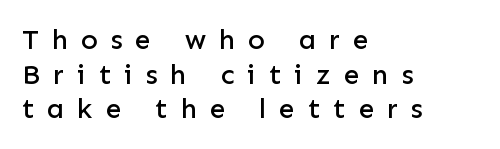
{"serif": "no", "italic": "no", "width": "normal", "stroke_contrast": "low", "x_height": "medium", "monospaced": "no", "underline": "no", "align": "left", "line_spacing_ratio": 1.24, "letter_spacing": "wide", "letter_spacing_em": 0.46, "glyph_px": 28}
